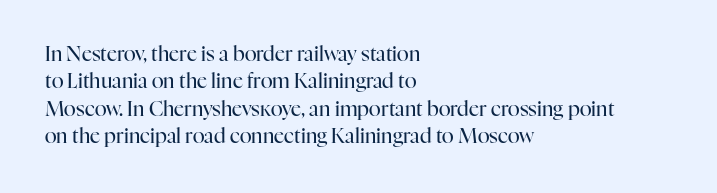
Q: Is the text bold? A: No.
Q: Is the text italic (slanted)? A: No, it is upright.
Q: Is the text underlined? A: No.
Q: How is the paragraph aligned? A: Left-aligned.
Q: Is the spacing between letters normal or unusually wide? A: Normal.
Q: Is the spacing between lines tight, normal or loose? A: Normal.
